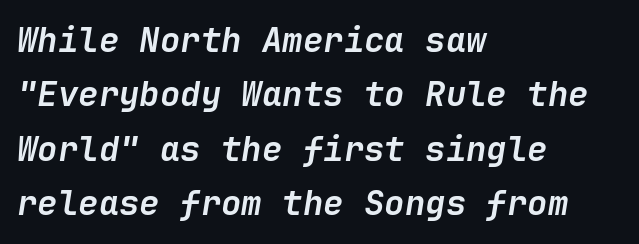
The image shows 34 px semibold type, italic (leaning right); set left-aligned, normal line spacing (1.6x), normal letter spacing, not underlined; low stroke contrast and a medium x-height.
